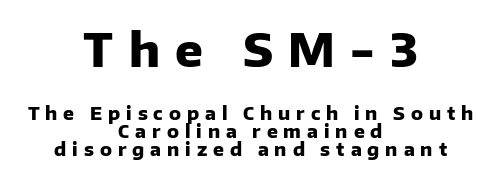
The rendering positions every line midway between the sides. Vertically, the passage feels compressed, each row crowding the next. Underlining? Definitely not there. Bigger letters appear in the top chunk; the bottom chunk is reduced. Is the type bold? Yes — the strokes are clearly thick and heavy. Each letter's strokes conclude bluntly, with no projecting serifs.
